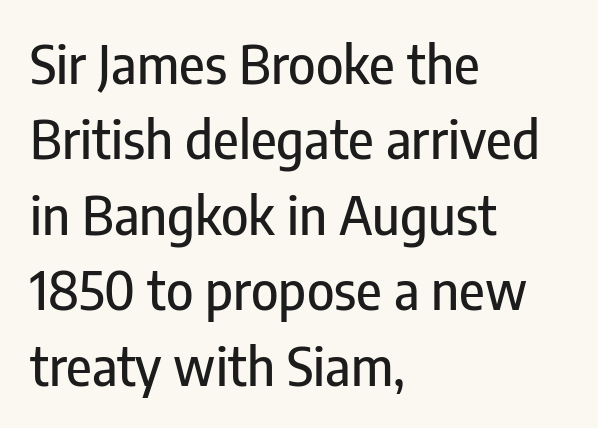
{"serif": "no", "italic": "no", "width": "condensed", "stroke_contrast": "low", "x_height": "medium", "monospaced": "no", "underline": "no", "align": "left", "line_spacing": "normal", "line_spacing_ratio": 1.45, "letter_spacing": "normal", "letter_spacing_em": 0.0, "glyph_px": 52}
